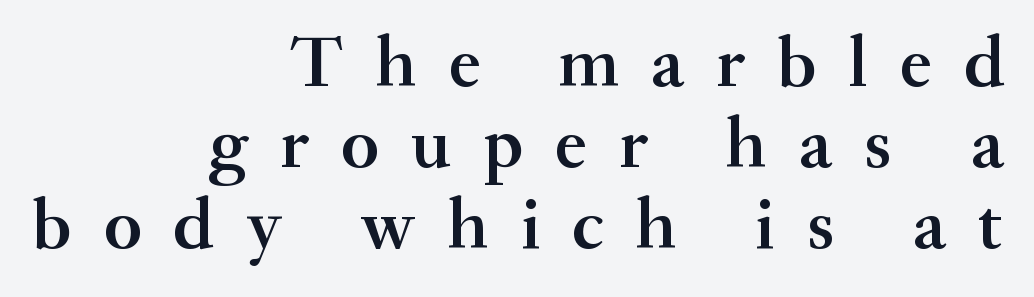
Underline: absent. The passage shown stacks its lines with hardly any gap. When letters stand straight like this, we call the style roman or upright. Honestly, the letter spacing is so wide it's the main thing you notice.
